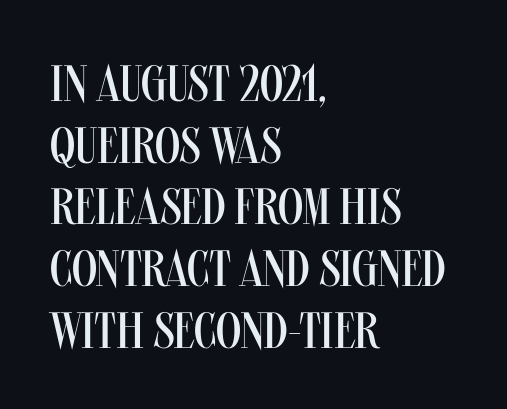
Each row of text sits above clean, open space. Reading down the block, your eye returns to a fixed left position each line. Think of a printed novel: that variable character pitch is what you see here. These lines keep a tight, regular rhythm from letter to letter. Posture: vertical.
